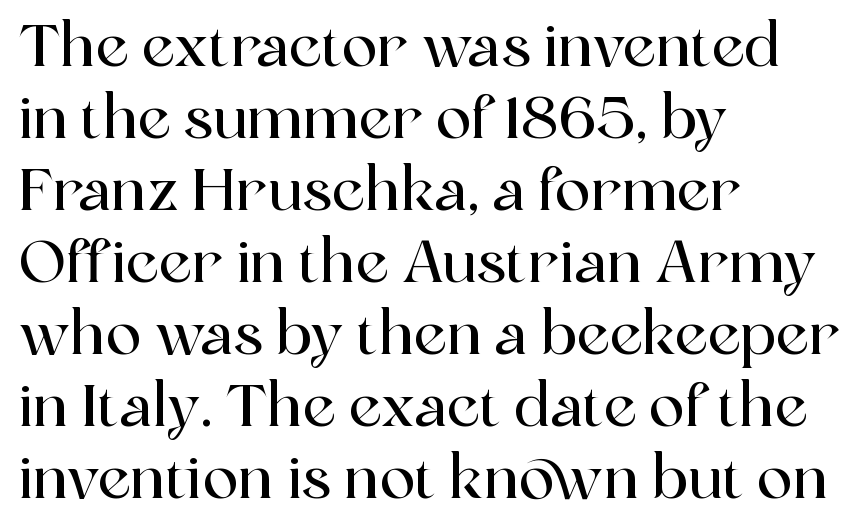
Does the lettering tilt? It doesn't — this is upright. This sample is left-justified, so line endings fall wherever the words run out. Little horizontal feet cap the strokes, marking this as serif type. Each letter keeps its own natural width here, so spacing adapts to shape. Default kerning and tracking; the words read as compact shapes. Underline: absent.
